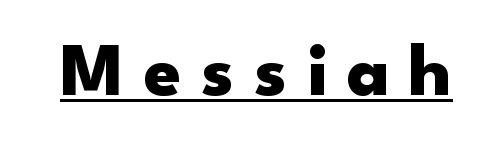
Q: Is the text bold? A: Yes.
Q: Is the text italic (slanted)? A: No, it is upright.
Q: Is the typeface a serif or a sans-serif typeface? A: Sans-serif.
Q: Is the text underlined? A: Yes.
Q: Is the spacing between letters normal or unusually wide? A: Unusually wide.
Q: Width (condensed, normal, or wide)? A: Wide.
Q: Stroke contrast? A: Low.
Q: x-height? A: Small.
Q: Monospaced? A: No.
